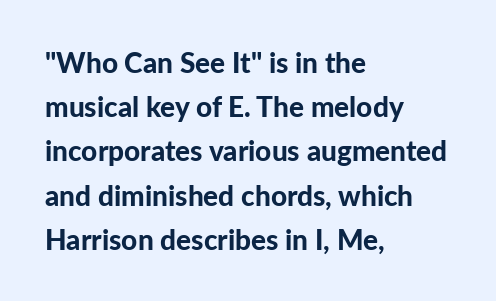
The image shows 28 px bold sans-serif type, upright; set left-aligned, normal line spacing (1.58x), normal letter spacing, not underlined; low stroke contrast and a medium x-height.
